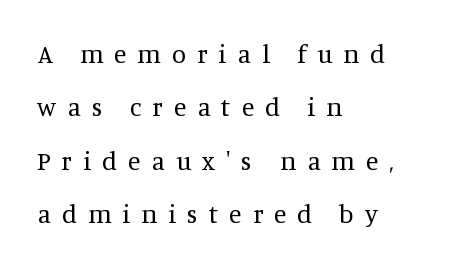
Q: Is the text bold? A: No.
Q: Is the text italic (slanted)? A: No, it is upright.
Q: Is the text underlined? A: No.
Q: How is the paragraph aligned? A: Left-aligned.
Q: Is the spacing between letters normal or unusually wide? A: Unusually wide.
Q: Is the spacing between lines tight, normal or loose? A: Loose.
